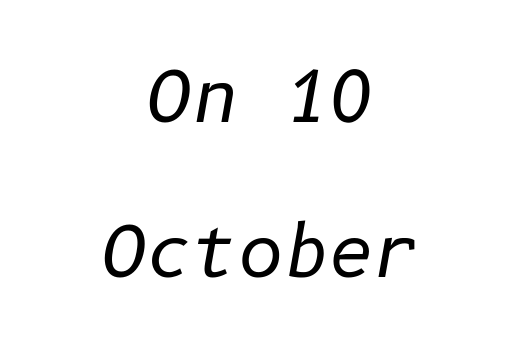
The image shows 70 px regular-weight type, italic (leaning right); set centered, loose line spacing (2.22x), normal letter spacing, not underlined; low stroke contrast and a medium x-height.
